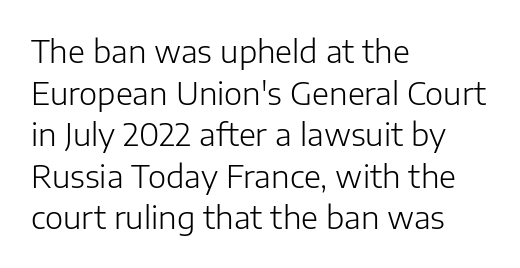
The image shows 31 px light sans-serif type, upright; set left-aligned, normal line spacing (1.34x), normal letter spacing, not underlined; low stroke contrast and a medium x-height.
